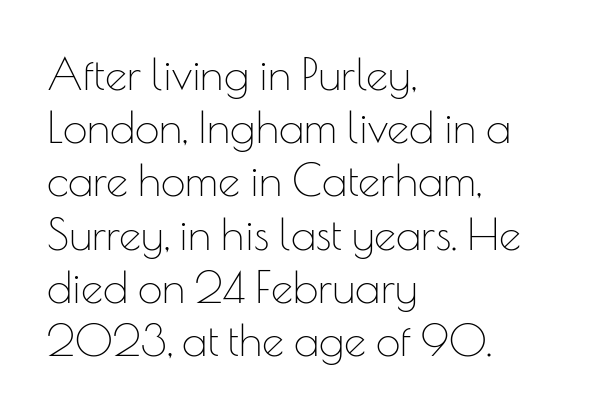
{"serif": "no", "italic": "no", "bold": "no", "weight": "thin", "width": "normal", "stroke_contrast": "low", "x_height": "small", "monospaced": "no", "underline": "no", "align": "left", "line_spacing_ratio": 1.21, "letter_spacing": "normal", "letter_spacing_em": 0.0, "glyph_px": 44}
